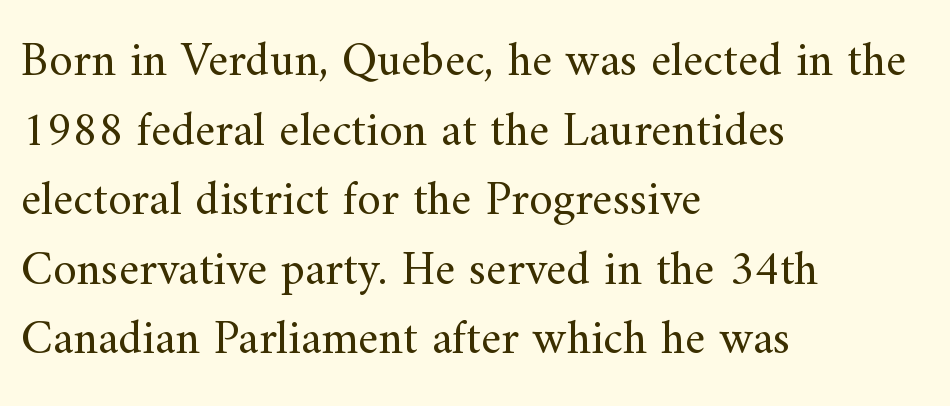
Is this a fixed-width face? No — the glyphs have proportional, varying widths. The type family on display is of the serif kind. Letters rest on an invisible, unmarked baseline. Unlike italic type, these characters show no tilt at all. This is not heavy type; no bold has been used.
